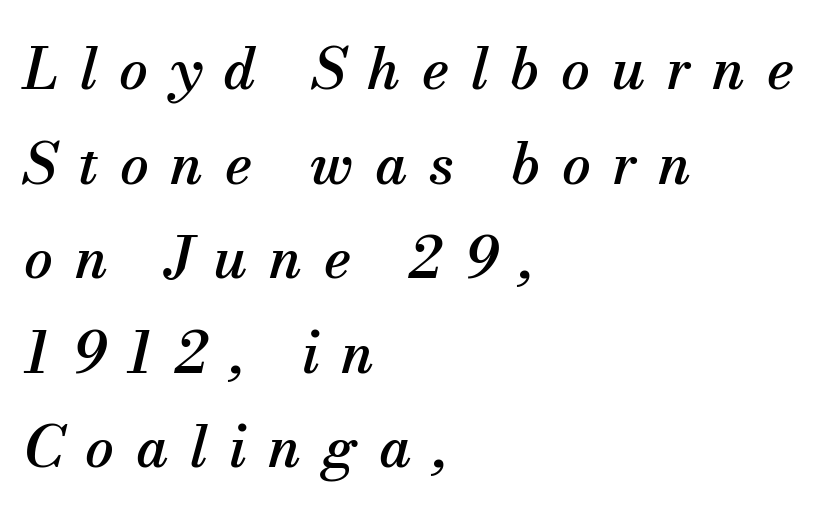
The image shows 57 px serif type, italic (leaning right); set left-aligned, normal line spacing (1.66x), unusually wide letter spacing (+0.38 em), not underlined; medium stroke contrast and a small x-height.
